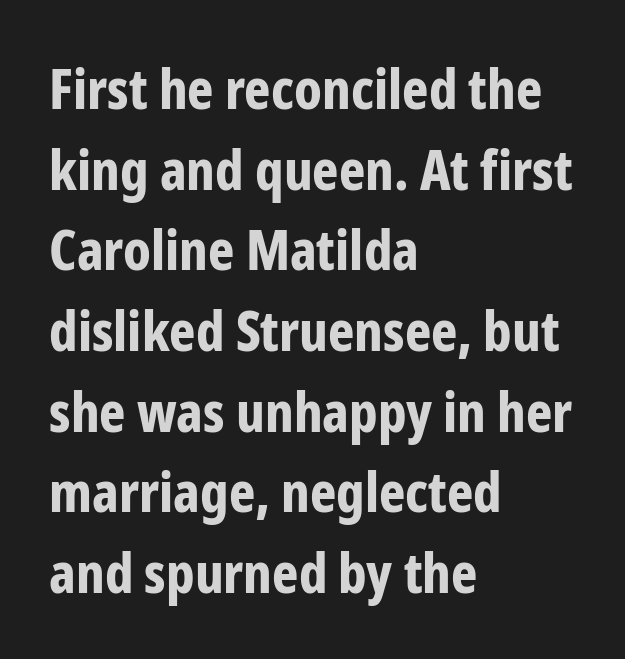
{"serif": "no", "italic": "no", "bold": "yes", "weight": "bold", "width": "condensed", "stroke_contrast": "low", "x_height": "medium", "monospaced": "no", "underline": "no", "align": "left", "line_spacing": "normal", "line_spacing_ratio": 1.44, "letter_spacing": "normal", "letter_spacing_em": 0.0, "glyph_px": 56}
